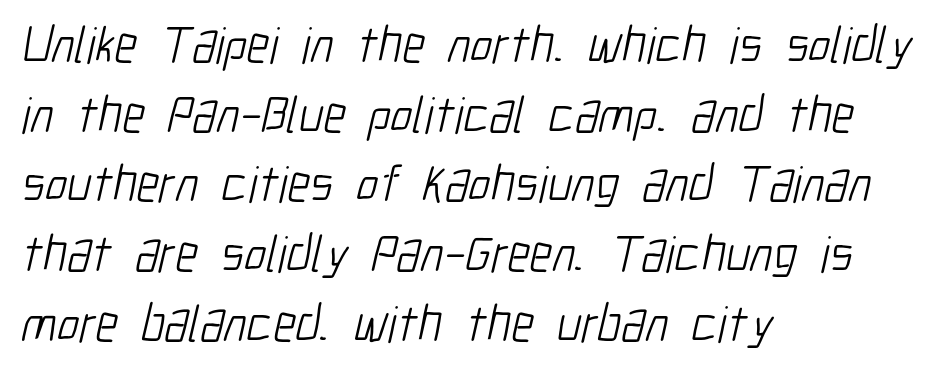
Q: Is the text bold? A: No.
Q: Is the typeface a serif or a sans-serif typeface? A: Sans-serif.
Q: Is the text underlined? A: No.
Q: How is the paragraph aligned? A: Left-aligned.
Q: Is the spacing between letters normal or unusually wide? A: Normal.
Q: Is the spacing between lines tight, normal or loose? A: Normal.
Q: Width (condensed, normal, or wide)? A: Condensed.
Q: Stroke contrast? A: Low.
Q: x-height? A: Medium.
Q: Monospaced? A: No.
